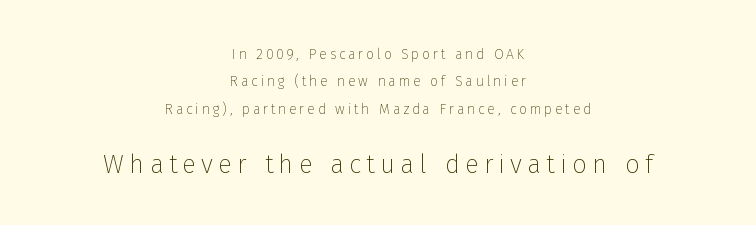
Tracking value appears strongly positive — letters spread wide. This rendering uses center alignment, leaving both contours irregular but symmetric. Loosely led — the rows are spread out. The emphasis by scale lands on block number two, below.
